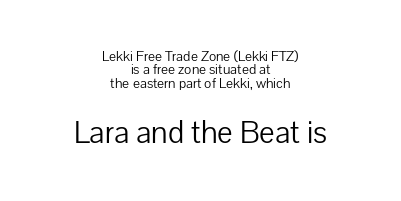
Q: Is the text bold? A: No.
Q: Is the text italic (slanted)? A: No, it is upright.
Q: Is the typeface a serif or a sans-serif typeface? A: Sans-serif.
Q: Is the text underlined? A: No.
Q: How is the paragraph aligned? A: Centered.
Q: Is the spacing between letters normal or unusually wide? A: Normal.
Q: Is the spacing between lines tight, normal or loose? A: Tight.
Q: Which block of text is set in a larger size, the first (top) or the second (bottom)? A: The second (bottom) one.
Q: Width (condensed, normal, or wide)? A: Normal.
Q: Stroke contrast? A: Low.
Q: x-height? A: Medium.
Q: Monospaced? A: No.
